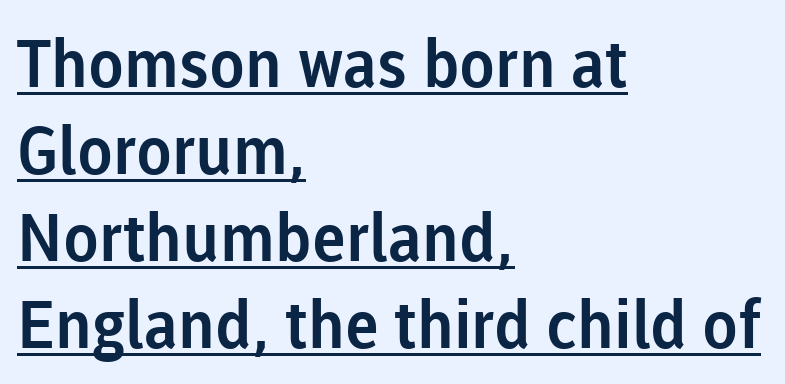
Q: Is the text italic (slanted)? A: No, it is upright.
Q: Is the typeface a serif or a sans-serif typeface? A: Sans-serif.
Q: Is the text underlined? A: Yes.
Q: How is the paragraph aligned? A: Left-aligned.
Q: Is the spacing between letters normal or unusually wide? A: Normal.
Q: Is the spacing between lines tight, normal or loose? A: Normal.
Q: Width (condensed, normal, or wide)? A: Normal.
Q: Stroke contrast? A: Low.
Q: x-height? A: Medium.
Q: Monospaced? A: No.
